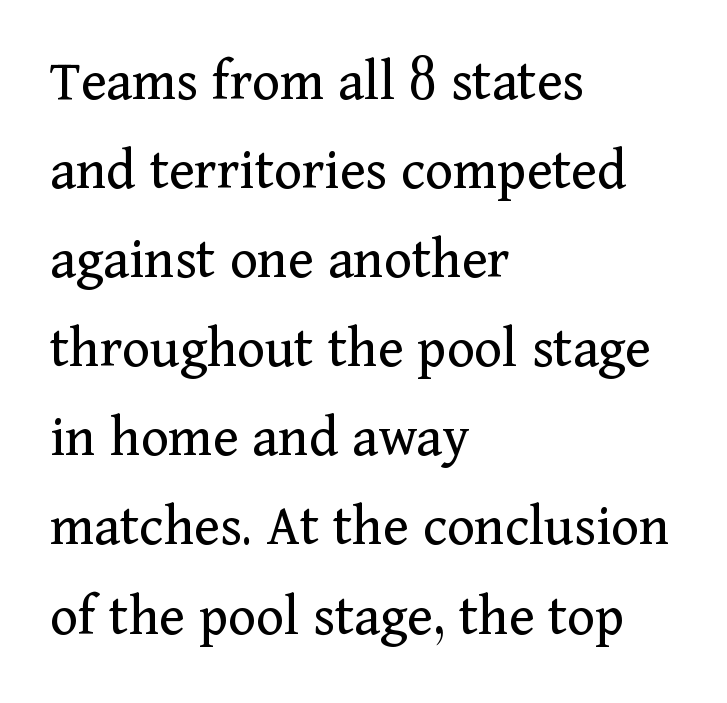
The typeface chosen for these lines features serifs. The gap between lines stays unmarked. Stem width sits at or under what a default text font uses. One-word summary of the alignment: left.
